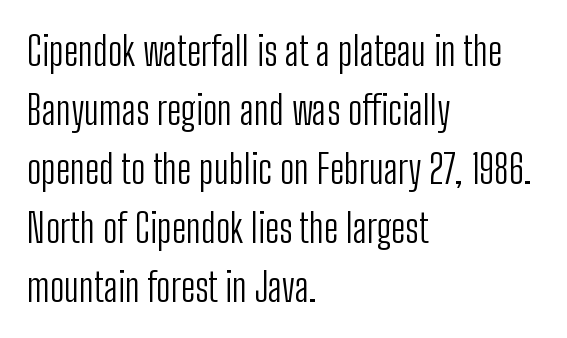
The image shows 39 px light, condensed sans-serif type, upright; set left-aligned, normal line spacing (1.51x), normal letter spacing, not underlined; low stroke contrast and a medium x-height.
